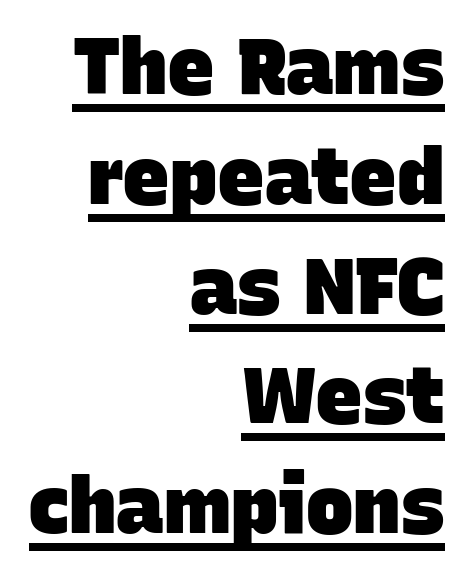
Q: Is the text bold? A: Yes.
Q: Is the typeface a serif or a sans-serif typeface? A: Sans-serif.
Q: Is the text underlined? A: Yes.
Q: How is the paragraph aligned? A: Right-aligned.
Q: Is the spacing between letters normal or unusually wide? A: Normal.
Q: Is the spacing between lines tight, normal or loose? A: Normal.
Q: Width (condensed, normal, or wide)? A: Normal.
Q: Stroke contrast? A: Low.
Q: x-height? A: Large.
Q: Monospaced? A: No.
